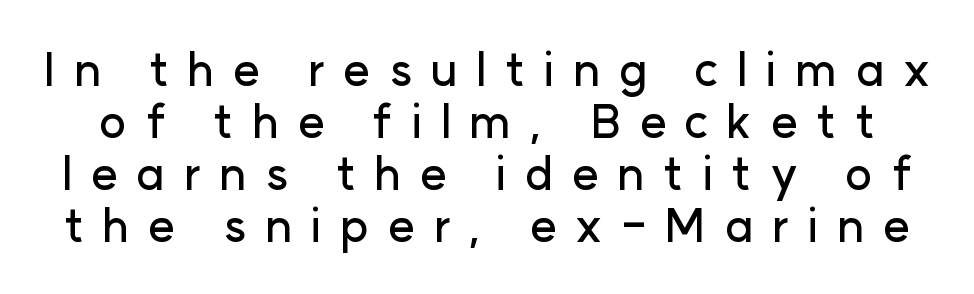
The image shows 46 px sans-serif type, upright; set tight line spacing (1.13x), unusually wide letter spacing (+0.4 em), not underlined; low stroke contrast and a medium x-height.
